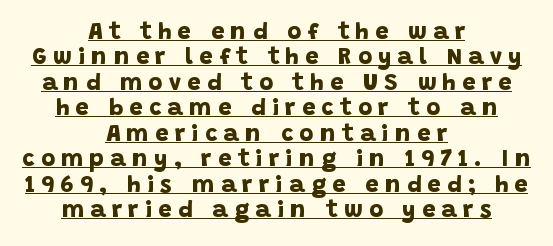
Q: Is the text bold? A: Yes.
Q: Is the text underlined? A: Yes.
Q: How is the paragraph aligned? A: Centered.
Q: Is the spacing between letters normal or unusually wide? A: Unusually wide.
Q: Is the spacing between lines tight, normal or loose? A: Tight.
